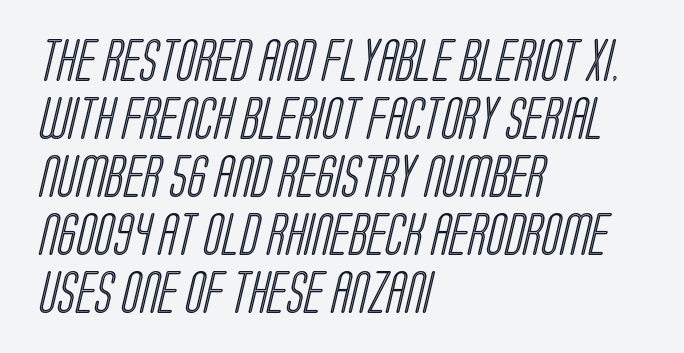
The image shows 43 px condensed type; set left-aligned, normal line spacing (1.35x), normal letter spacing, not underlined; a large x-height.
